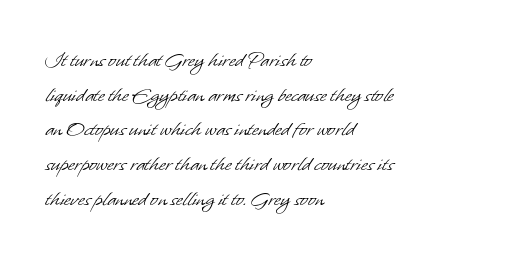
Q: Is the text bold? A: No.
Q: Is the text underlined? A: No.
Q: How is the paragraph aligned? A: Left-aligned.
Q: Is the spacing between letters normal or unusually wide? A: Normal.
Q: Is the spacing between lines tight, normal or loose? A: Normal.
